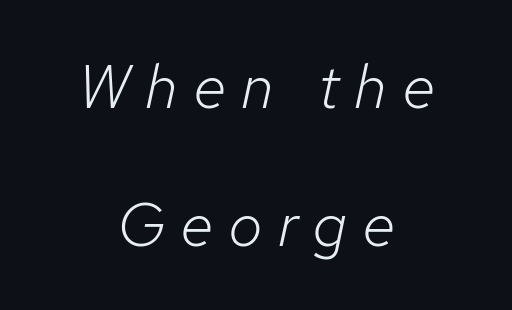
Centered paragraph, ragged on both sides. Here the designer chose a conventional face with non-uniform glyph widths. Caption: face not bold, strokes unweighted. Successive baselines arrive slowly, with a big drop between each. Has an underline been added? It has not. The specimen reads as italic at a glance.
